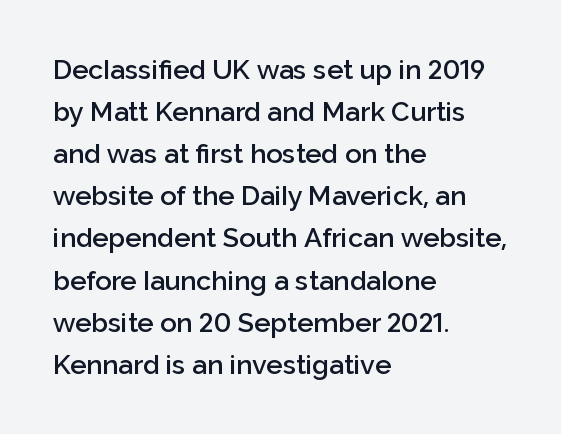
{"italic": "no", "bold": "semi", "underline": "no", "align": "left", "line_spacing": "normal", "line_spacing_ratio": 1.56, "letter_spacing": "normal", "letter_spacing_em": 0.0, "glyph_px": 27}
